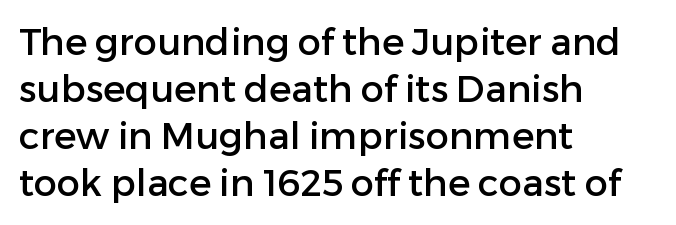
The image shows 37 px sans-serif type, upright; set left-aligned, normal line spacing (1.27x), normal letter spacing, not underlined; low stroke contrast and a medium x-height.
